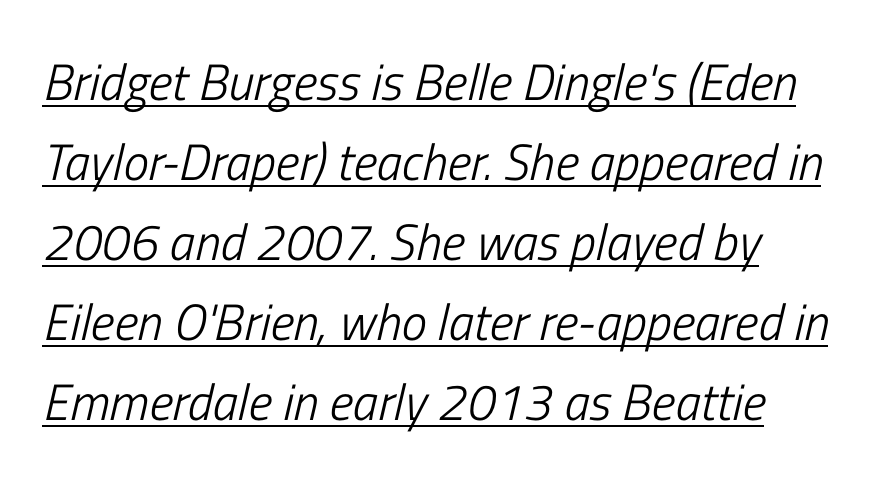
The sample's only ornament is a line tracing under the words. Successive baselines arrive at the customary interval. The rag falls on the right side of this text block. Here the designer chose a conventional face with non-uniform glyph widths. Between one letter and the next there's only the usual sliver of space. The weight tops out at a normal text grade.
